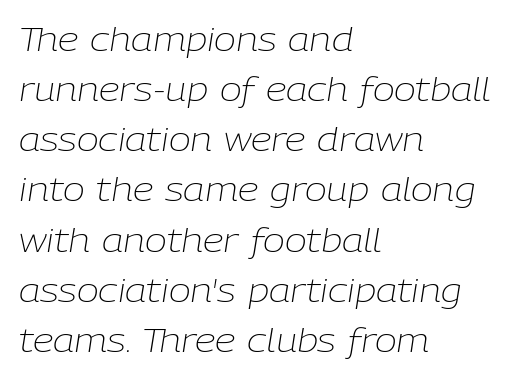
Q: Is the text bold? A: No.
Q: Is the text italic (slanted)? A: Yes, it leans right by about 9 degrees.
Q: Is the text underlined? A: No.
Q: How is the paragraph aligned? A: Left-aligned.
Q: Is the spacing between letters normal or unusually wide? A: Normal.
Q: Is the spacing between lines tight, normal or loose? A: Normal.
Q: Width (condensed, normal, or wide)? A: Normal.
Q: Stroke contrast? A: Low.
Q: x-height? A: Medium.
Q: Monospaced? A: No.
